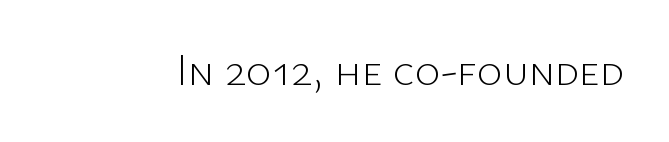
{"serif": "no", "italic": "no", "bold": "no", "weight": "light", "width": "normal", "stroke_contrast": "low", "x_height": "medium", "monospaced": "no", "underline": "no", "letter_spacing": "normal", "letter_spacing_em": 0.0, "glyph_px": 44}
